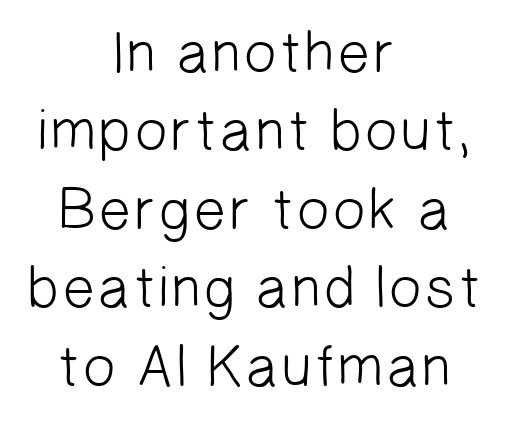
{"serif": "no", "bold": "no", "weight": "light", "width": "normal", "stroke_contrast": "low", "x_height": "medium", "monospaced": "no", "underline": "no", "align": "center", "line_spacing": "normal", "line_spacing_ratio": 1.33, "letter_spacing": "normal", "letter_spacing_em": 0.0, "glyph_px": 59}
